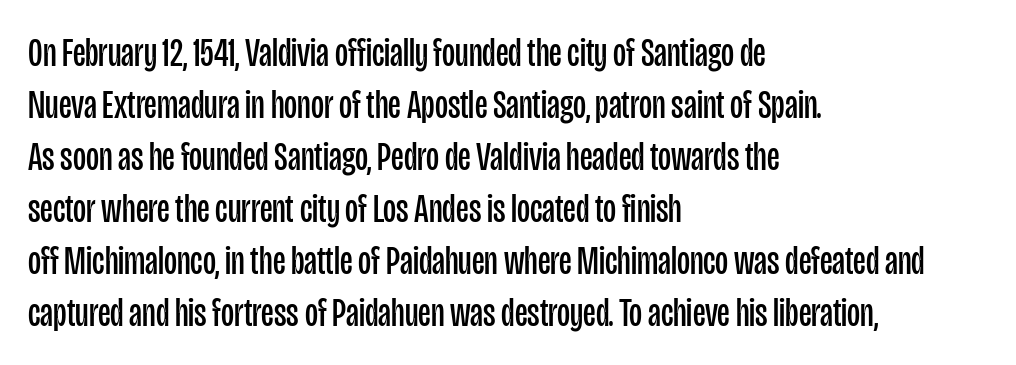
Q: Is the text bold? A: No.
Q: Is the text italic (slanted)? A: No, it is upright.
Q: Is the typeface a serif or a sans-serif typeface? A: Sans-serif.
Q: Is the text underlined? A: No.
Q: How is the paragraph aligned? A: Left-aligned.
Q: Is the spacing between letters normal or unusually wide? A: Normal.
Q: Is the spacing between lines tight, normal or loose? A: Normal.
Q: Width (condensed, normal, or wide)? A: Condensed.
Q: Stroke contrast? A: Low.
Q: x-height? A: Large.
Q: Monospaced? A: No.
